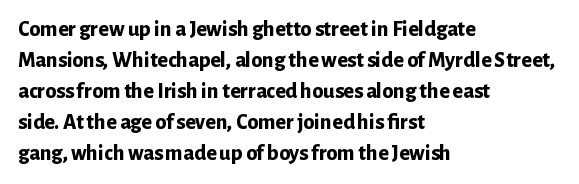
Ordinary non-slanted type is in use. The space between consecutive lines is moderate. The strokes are fattened all the way to bold. No extra tracking has been applied to these lines. Quick note: underline off. The typesetter chose a ragged-right arrangement here.
